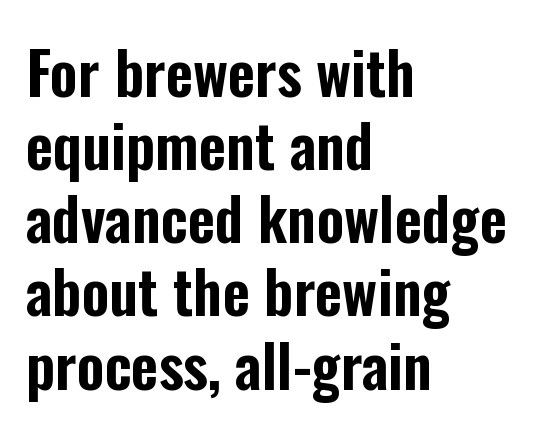
The image shows 59 px condensed sans-serif type, upright; set left-aligned, line spacing 1.24x, normal letter spacing, not underlined; low stroke contrast and a medium x-height.
